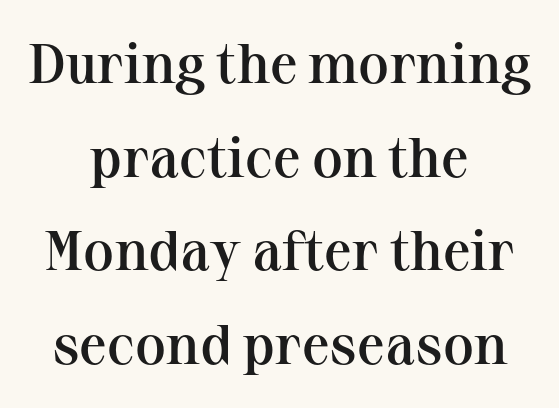
A roman cut, with each character standing at attention. The rendering uses a moderate line-height, typical for paragraphs. Note: serifs present on the glyphs. Honestly, there is no underline to notice here at all. These lines are centered, leaving both edges ragged. Caption: standard tracking, unaltered.
